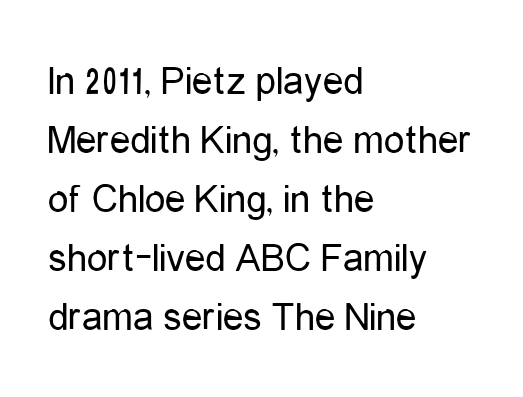
Q: Is the text bold? A: No.
Q: Is the text italic (slanted)? A: No, it is upright.
Q: Is the typeface a serif or a sans-serif typeface? A: Sans-serif.
Q: Is the text underlined? A: No.
Q: How is the paragraph aligned? A: Left-aligned.
Q: Is the spacing between letters normal or unusually wide? A: Normal.
Q: Is the spacing between lines tight, normal or loose? A: Normal.
Q: Width (condensed, normal, or wide)? A: Condensed.
Q: Stroke contrast? A: Low.
Q: x-height? A: Medium.
Q: Monospaced? A: No.
